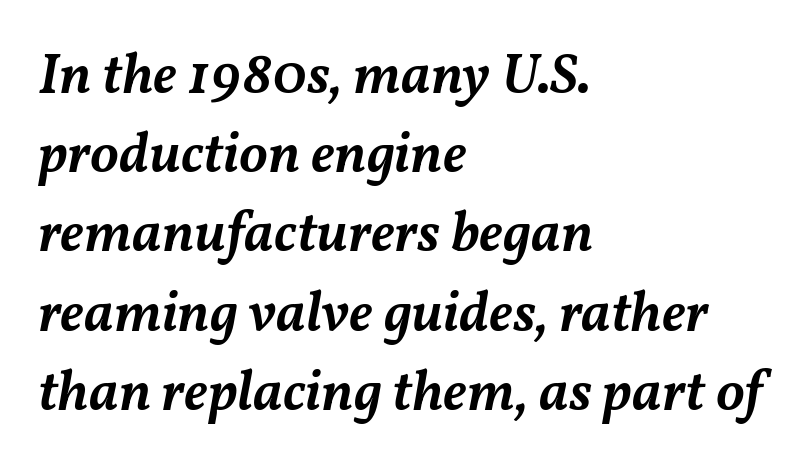
{"italic": "yes", "lean": "right", "slant_degrees": 11, "bold": "semi", "weight": "semibold", "width": "normal", "stroke_contrast": "medium", "x_height": "medium", "monospaced": "no", "underline": "no", "align": "left", "line_spacing": "normal", "line_spacing_ratio": 1.39, "letter_spacing": "normal", "letter_spacing_em": 0.0, "glyph_px": 57}
